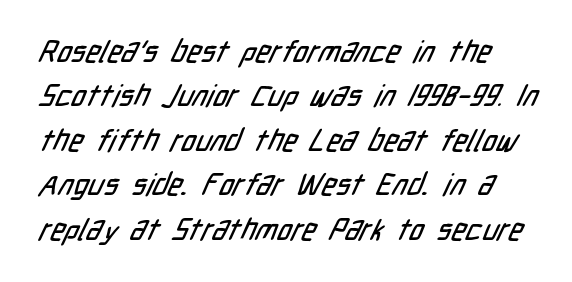
Q: Is the typeface a serif or a sans-serif typeface? A: Sans-serif.
Q: Is the text underlined? A: No.
Q: Is the spacing between letters normal or unusually wide? A: Normal.
Q: Is the spacing between lines tight, normal or loose? A: Normal.
Q: Width (condensed, normal, or wide)? A: Condensed.
Q: Stroke contrast? A: Low.
Q: x-height? A: Medium.
Q: Monospaced? A: No.
